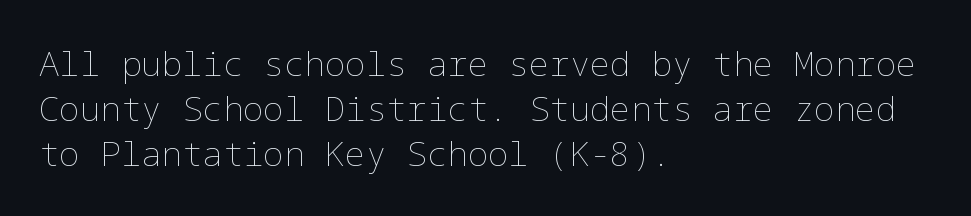
The image shows 34 px thin type, upright; set left-aligned, normal line spacing (1.33x), normal letter spacing, not underlined; low stroke contrast and a medium x-height.
